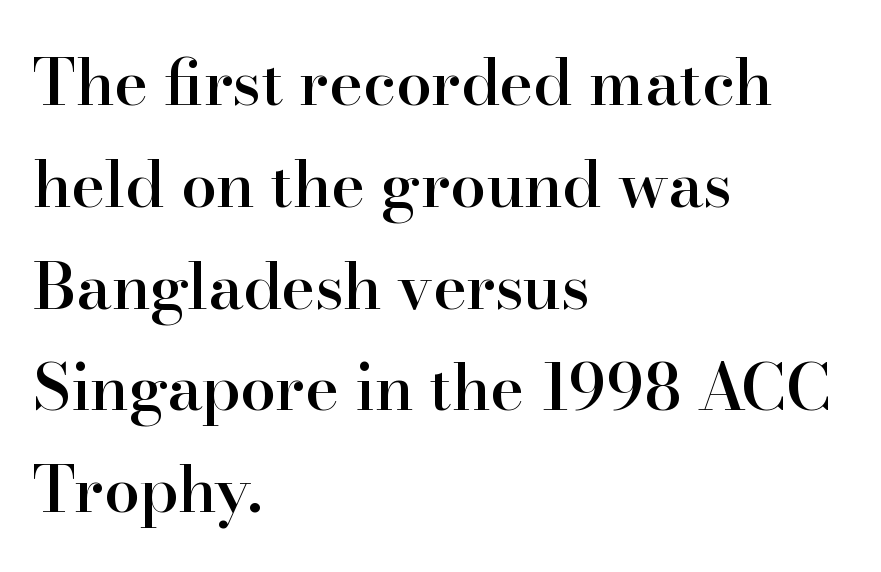
Q: Is the text bold? A: Semi-bold.
Q: Is the text italic (slanted)? A: No, it is upright.
Q: Is the typeface a serif or a sans-serif typeface? A: Serif.
Q: Is the text underlined? A: No.
Q: How is the paragraph aligned? A: Left-aligned.
Q: Is the spacing between letters normal or unusually wide? A: Normal.
Q: Is the spacing between lines tight, normal or loose? A: Normal.
Q: Width (condensed, normal, or wide)? A: Normal.
Q: Stroke contrast? A: High.
Q: x-height? A: Small.
Q: Monospaced? A: No.
